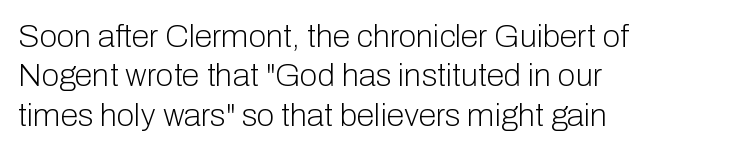
This is sans-serif lettering, the kind often seen on screens and signage. A typesetter would call this proportional, since set widths differ per character. If you drew a ruler down the left edge, every line would touch it. Unmarked baselines from the first word to the last.
